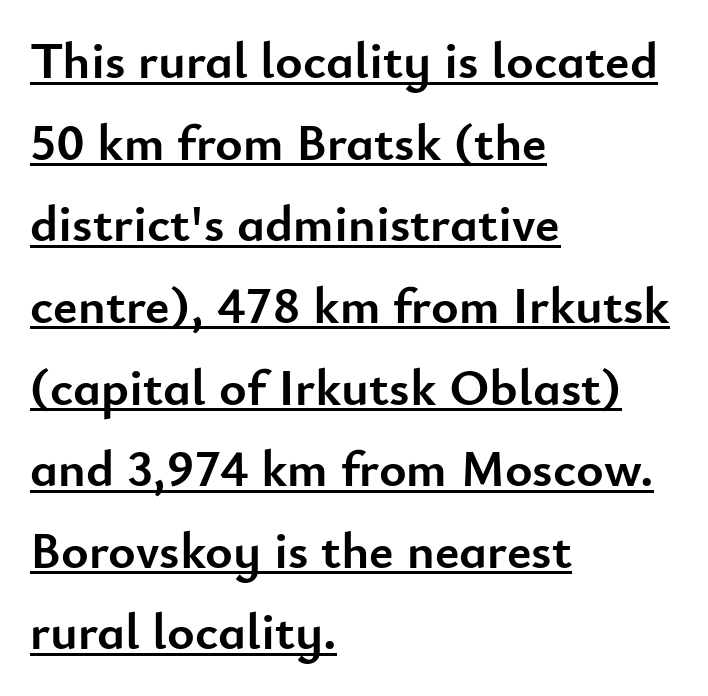
Q: Is the text bold? A: Yes.
Q: Is the text italic (slanted)? A: No, it is upright.
Q: Is the typeface a serif or a sans-serif typeface? A: Sans-serif.
Q: Is the text underlined? A: Yes.
Q: How is the paragraph aligned? A: Left-aligned.
Q: Is the spacing between letters normal or unusually wide? A: Normal.
Q: Is the spacing between lines tight, normal or loose? A: Normal.
Q: Width (condensed, normal, or wide)? A: Normal.
Q: Stroke contrast? A: Low.
Q: x-height? A: Small.
Q: Monospaced? A: No.
